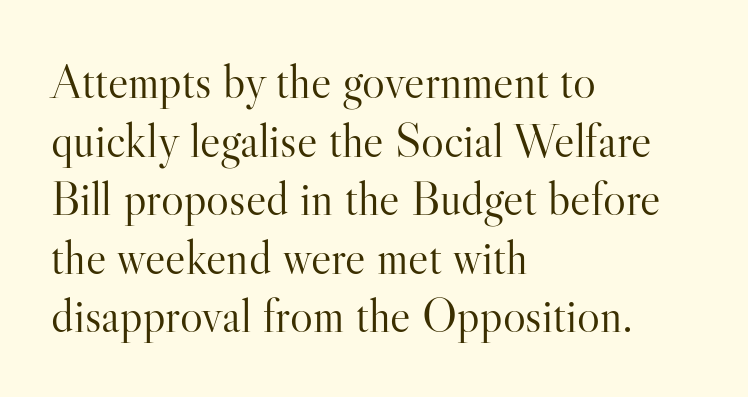
{"serif": "yes", "italic": "no", "bold": "no", "weight": "light", "width": "normal", "stroke_contrast": "high", "x_height": "small", "monospaced": "no", "underline": "no", "align": "left", "line_spacing_ratio": 1.22, "letter_spacing": "normal", "letter_spacing_em": 0.0, "glyph_px": 48}
